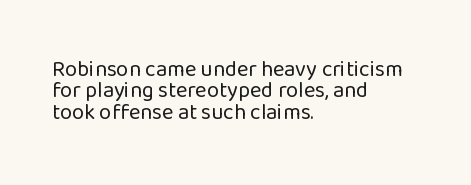
Q: Is the text bold? A: No.
Q: Is the text italic (slanted)? A: No, it is upright.
Q: Is the text underlined? A: No.
Q: How is the paragraph aligned? A: Left-aligned.
Q: Is the spacing between letters normal or unusually wide? A: Normal.
Q: Is the spacing between lines tight, normal or loose? A: Tight.
